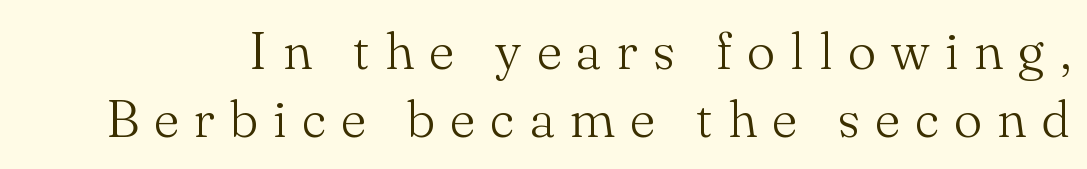
{"serif": "yes", "italic": "no", "bold": "no", "weight": "light", "width": "normal", "stroke_contrast": "medium", "x_height": "small", "monospaced": "no", "underline": "no", "line_spacing": "normal", "line_spacing_ratio": 1.29, "letter_spacing": "wide", "letter_spacing_em": 0.29, "glyph_px": 53}
